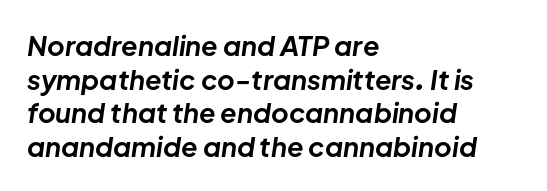
The image shows 27 px bold type, italic (leaning right); set left-aligned, normal line spacing (1.25x), normal letter spacing, not underlined.
